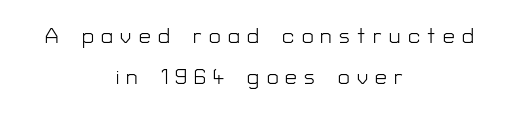
{"italic": "no", "bold": "no", "underline": "no", "align": "center", "line_spacing": "loose", "line_spacing_ratio": 1.96, "letter_spacing": "wide", "letter_spacing_em": 0.35, "glyph_px": 21}
